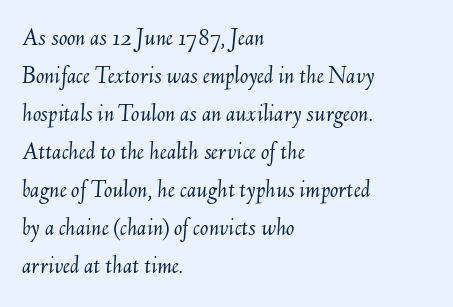
{"italic": "yes", "lean": "right", "slant_degrees": 6, "bold": "no", "underline": "no", "align": "left", "line_spacing": "normal", "line_spacing_ratio": 1.52, "letter_spacing": "normal", "letter_spacing_em": 0.0, "glyph_px": 25}
